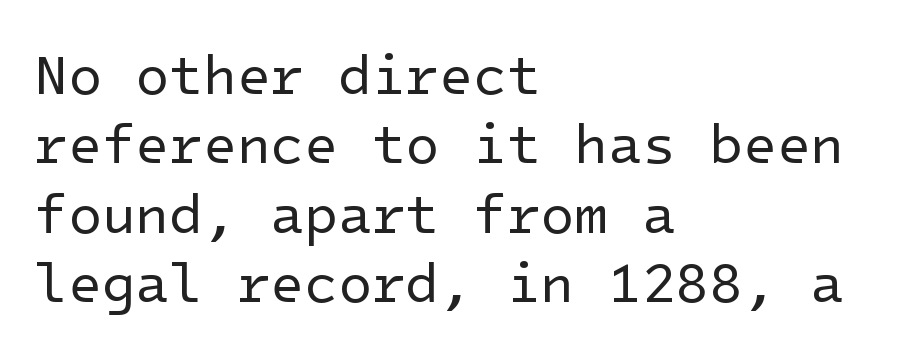
{"serif": "no", "italic": "no", "bold": "no", "weight": "regular", "width": "normal", "stroke_contrast": "low", "x_height": "medium", "underline": "no", "align": "left", "line_spacing": "normal", "line_spacing_ratio": 1.26, "letter_spacing": "normal", "letter_spacing_em": 0.0, "glyph_px": 55}
